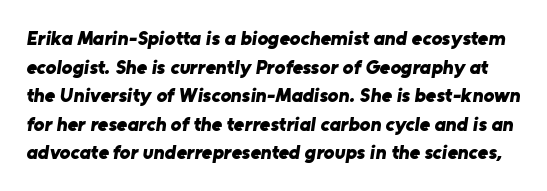
You could call the tracking neutral — neither tight nor loose. Beneath every word, the page is bare. Compared with typical paragraphs, the rows here are spaced about the same. Set as a true bold cut, around the 700 mark.
